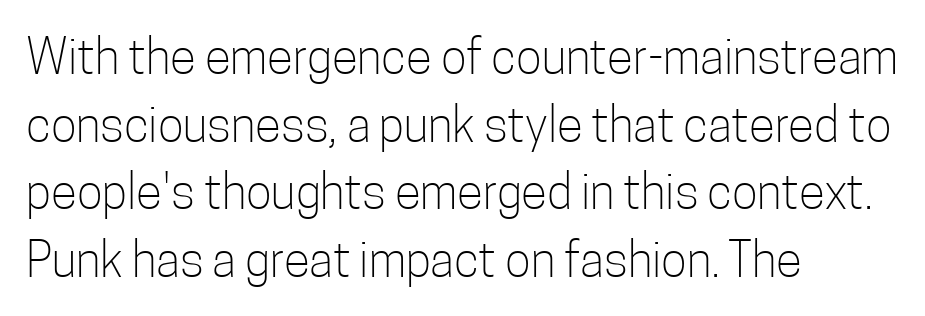
The image shows 48 px light, condensed sans-serif type, upright; set left-aligned, normal line spacing (1.41x), normal letter spacing, not underlined; low stroke contrast and a medium x-height.
